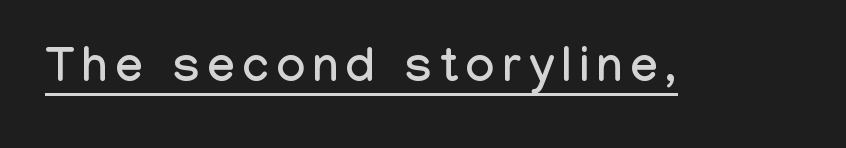
These characters rest on top of a visible drawn line. Do the characters align in a grid? No, the font is proportional. Nope, not italic — everything's standing straight. These lines are composed in type without serifs.
